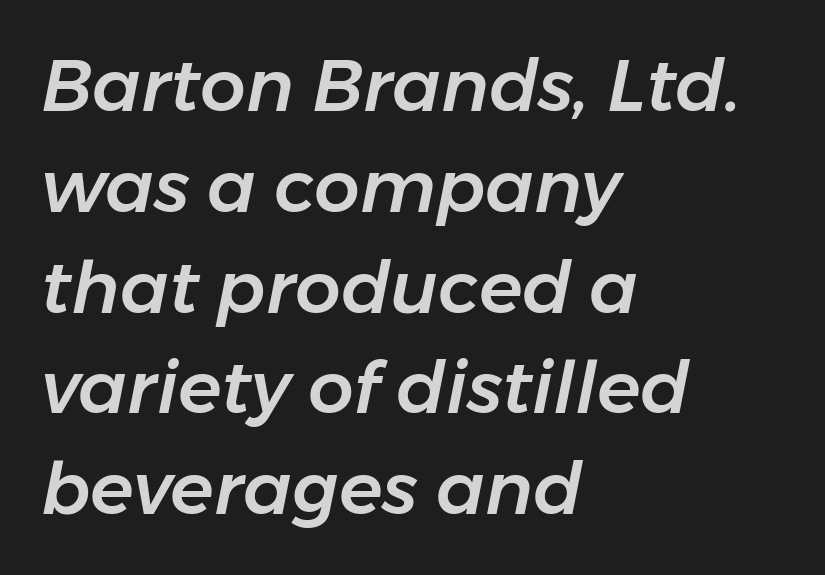
A typesetter would mark this as italic. Notice how descenders clear the ascenders below comfortably — that's standard leading. These lines stack with their left ends in a neat column. Honestly, there is no underline to notice here at all.
